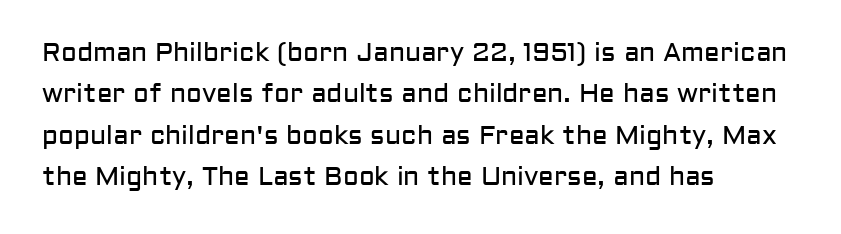
The image shows 26 px text type, upright; set left-aligned, normal line spacing (1.59x), normal letter spacing, not underlined.
